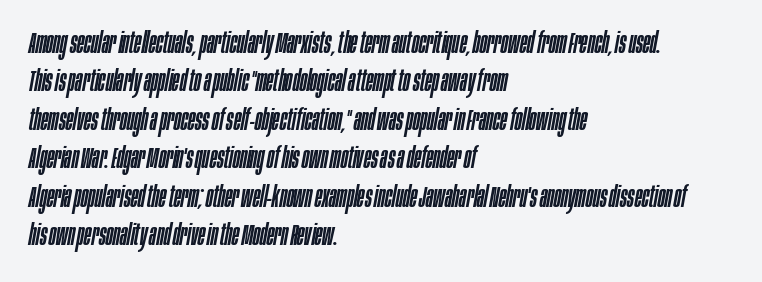
{"italic": "yes", "lean": "right", "slant_degrees": 10, "width": "condensed", "stroke_contrast": "low", "x_height": "large", "monospaced": "no", "underline": "no", "align": "left", "line_spacing": "normal", "line_spacing_ratio": 1.28, "letter_spacing": "normal", "letter_spacing_em": 0.0, "glyph_px": 30}
